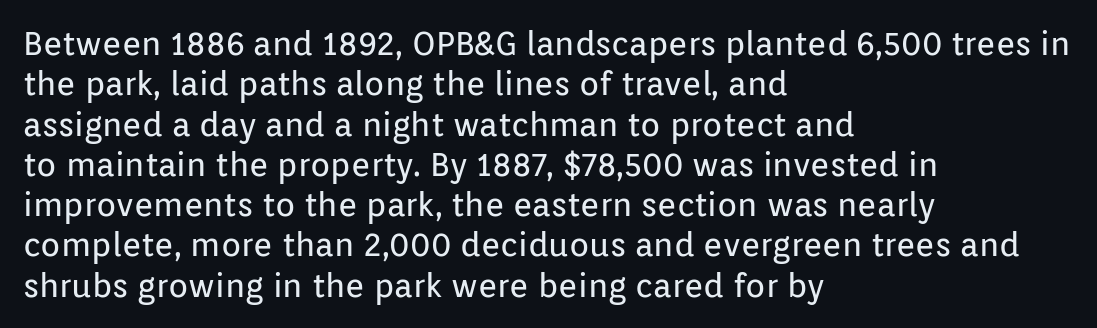
Q: Is the text bold? A: No.
Q: Is the text italic (slanted)? A: No, it is upright.
Q: Is the typeface a serif or a sans-serif typeface? A: Sans-serif.
Q: Is the text underlined? A: No.
Q: How is the paragraph aligned? A: Left-aligned.
Q: Is the spacing between letters normal or unusually wide? A: Normal.
Q: Width (condensed, normal, or wide)? A: Normal.
Q: Stroke contrast? A: Low.
Q: x-height? A: Medium.
Q: Monospaced? A: No.
